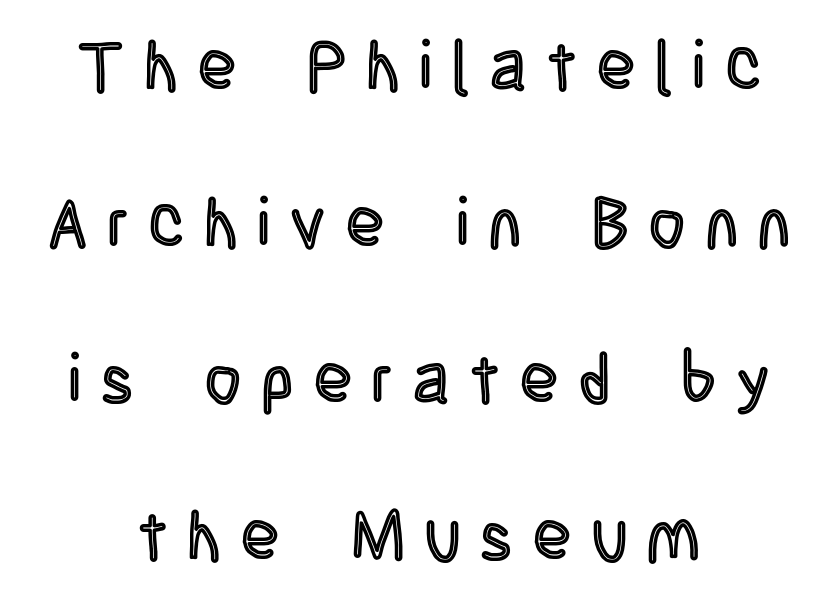
Posture: vertical. Words float on clear page, feet unadorned. The passage shown is typed in a proportional face where columns would drift. Someone cranked the tracking dial way up on this one. The block of text is sparse from top to bottom, with ample space between rows.
